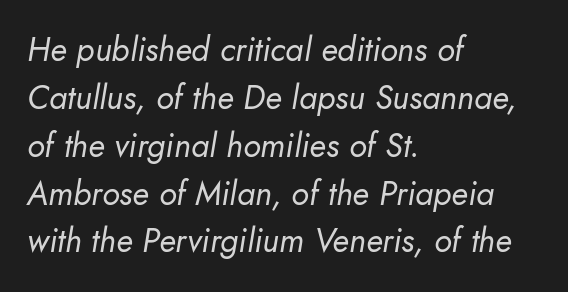
Underline: absent. Looking at the ascenders, they clearly lean. You could call the tracking neutral — neither tight nor loose. The block of text has a typical density, with ordinary space between rows.
